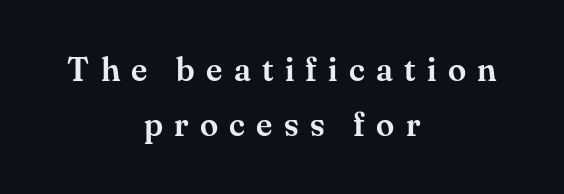
The characters display serif detailing at their extremities. Normally led — the rows are evenly, conventionally spaced. Underline: absent. The font's upright variant was chosen for this text. Does extra space separate the letters? Yes, quite a lot of it.
